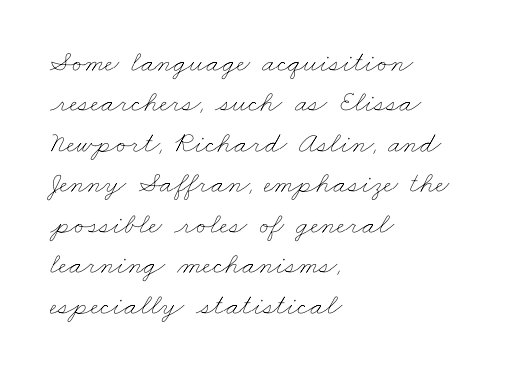
{"bold": "no", "weight": "thin", "width": "wide", "stroke_contrast": "low", "x_height": "small", "monospaced": "no", "underline": "no", "align": "left", "line_spacing": "normal", "line_spacing_ratio": 1.35, "letter_spacing": "normal", "letter_spacing_em": 0.0, "glyph_px": 30}
